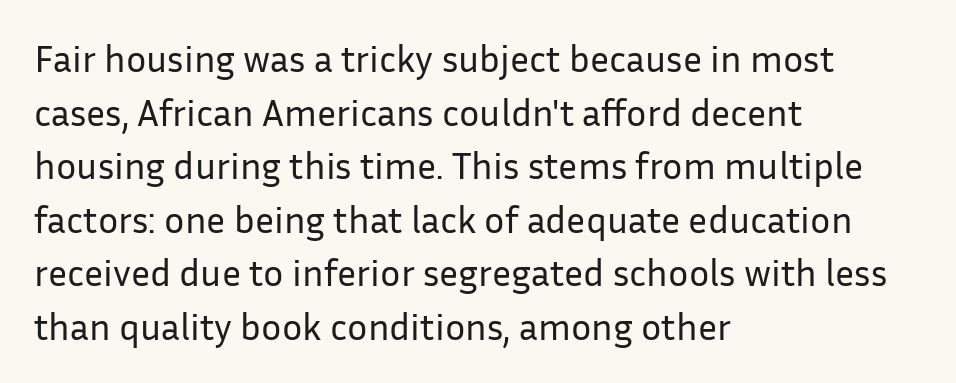
Q: Is the text bold? A: No.
Q: Is the text italic (slanted)? A: No, it is upright.
Q: Is the typeface a serif or a sans-serif typeface? A: Sans-serif.
Q: Is the text underlined? A: No.
Q: How is the paragraph aligned? A: Left-aligned.
Q: Is the spacing between letters normal or unusually wide? A: Normal.
Q: Is the spacing between lines tight, normal or loose? A: Normal.
Q: Width (condensed, normal, or wide)? A: Normal.
Q: Stroke contrast? A: Low.
Q: x-height? A: Medium.
Q: Monospaced? A: No.
